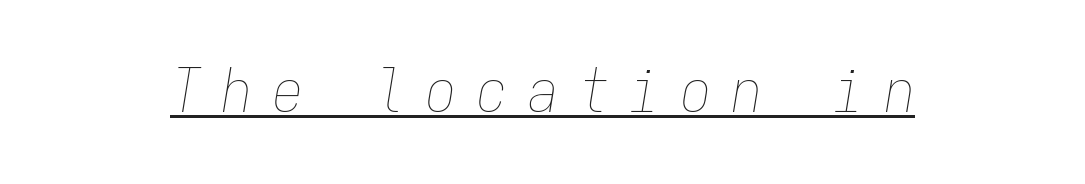
Q: Is the text bold? A: No.
Q: Is the text italic (slanted)? A: Yes, it leans right by about 9 degrees.
Q: Is the text underlined? A: Yes.
Q: Is the spacing between letters normal or unusually wide? A: Unusually wide.
Q: Width (condensed, normal, or wide)? A: Condensed.
Q: Stroke contrast? A: Low.
Q: x-height? A: Medium.
Q: Monospaced? A: Yes.
